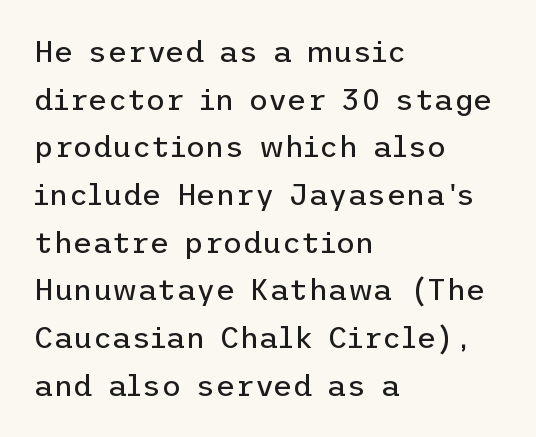
Q: Is the text bold? A: No.
Q: Is the text italic (slanted)? A: No, it is upright.
Q: Is the typeface a serif or a sans-serif typeface? A: Sans-serif.
Q: Is the text underlined? A: No.
Q: How is the paragraph aligned? A: Left-aligned.
Q: Is the spacing between letters normal or unusually wide? A: Normal.
Q: Is the spacing between lines tight, normal or loose? A: Normal.
Q: Width (condensed, normal, or wide)? A: Normal.
Q: Stroke contrast? A: Low.
Q: x-height? A: Medium.
